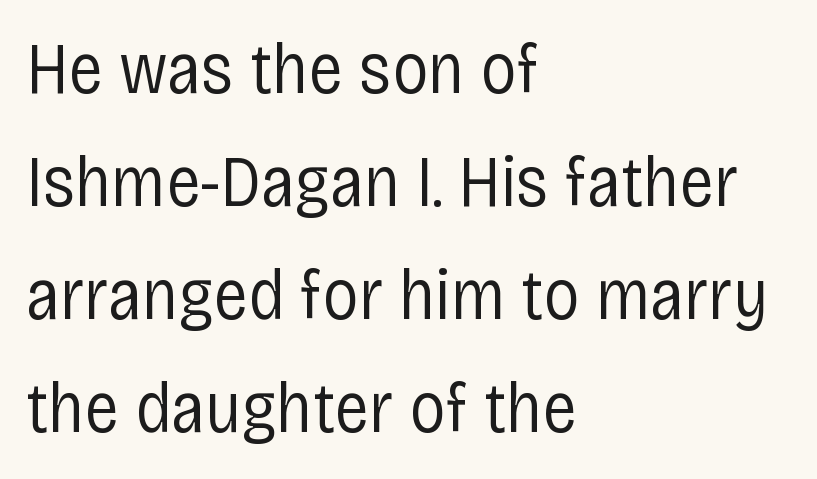
Q: Is the text bold? A: No.
Q: Is the text italic (slanted)? A: No, it is upright.
Q: Is the typeface a serif or a sans-serif typeface? A: Sans-serif.
Q: Is the text underlined? A: No.
Q: How is the paragraph aligned? A: Left-aligned.
Q: Is the spacing between letters normal or unusually wide? A: Normal.
Q: Is the spacing between lines tight, normal or loose? A: Normal.
Q: Width (condensed, normal, or wide)? A: Condensed.
Q: Stroke contrast? A: Low.
Q: x-height? A: Large.
Q: Monospaced? A: No.
